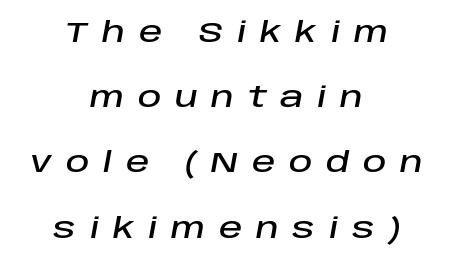
Q: Is the text italic (slanted)? A: Yes, it leans right by about 10 degrees.
Q: Is the text underlined? A: No.
Q: How is the paragraph aligned? A: Centered.
Q: Is the spacing between letters normal or unusually wide? A: Unusually wide.
Q: Is the spacing between lines tight, normal or loose? A: Loose.
Q: Width (condensed, normal, or wide)? A: Normal.
Q: Stroke contrast? A: Low.
Q: x-height? A: Large.
Q: Monospaced? A: No.
